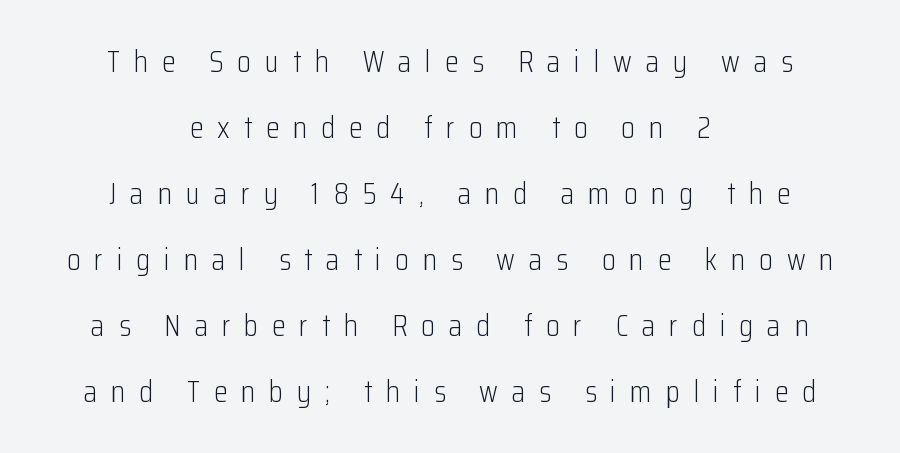
The image shows 31 px light, condensed sans-serif type, upright; set centered, loose line spacing (2.13x), unusually wide letter spacing (+0.45 em), not underlined; low stroke contrast and a medium x-height.
